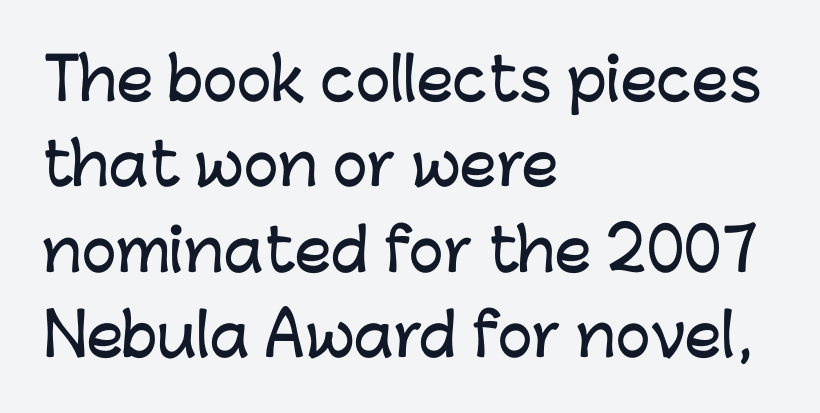
Q: Is the text italic (slanted)? A: No, it is upright.
Q: Is the typeface a serif or a sans-serif typeface? A: Sans-serif.
Q: Is the text underlined? A: No.
Q: How is the paragraph aligned? A: Left-aligned.
Q: Is the spacing between letters normal or unusually wide? A: Normal.
Q: Is the spacing between lines tight, normal or loose? A: Normal.
Q: Width (condensed, normal, or wide)? A: Normal.
Q: Stroke contrast? A: Low.
Q: x-height? A: Medium.
Q: Monospaced? A: No.
